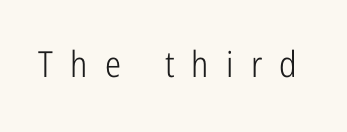
{"serif": "no", "italic": "no", "bold": "no", "weight": "light", "width": "condensed", "stroke_contrast": "low", "x_height": "medium", "monospaced": "no", "underline": "no", "letter_spacing": "wide", "letter_spacing_em": 0.48, "glyph_px": 36}
